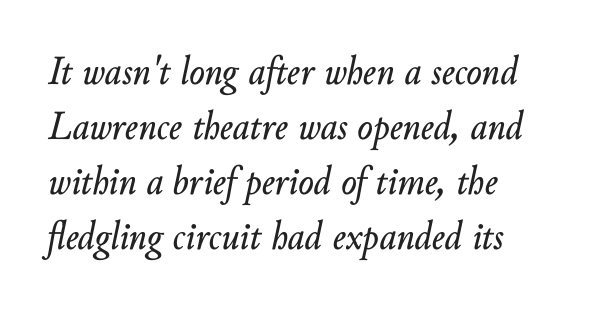
Quick note: italic. The letterforms sit shoulder to shoulder at normal distance. Is this a fixed-width face? No — the glyphs have proportional, varying widths. Successive baselines arrive at the customary interval. This rendering features lettering with no underline.
